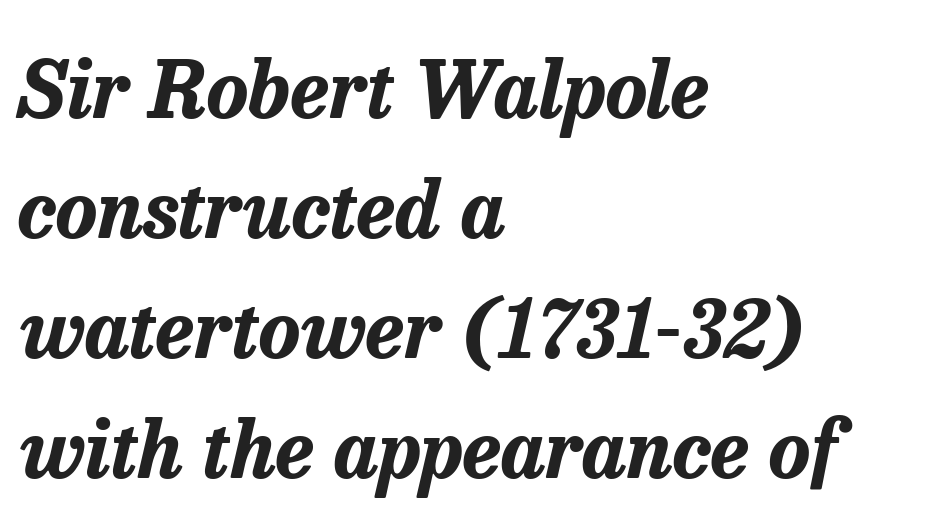
Q: Is the text bold? A: Yes.
Q: Is the text italic (slanted)? A: Yes, it leans right by about 13 degrees.
Q: Is the text underlined? A: No.
Q: How is the paragraph aligned? A: Left-aligned.
Q: Is the spacing between letters normal or unusually wide? A: Normal.
Q: Is the spacing between lines tight, normal or loose? A: Normal.
Q: Width (condensed, normal, or wide)? A: Normal.
Q: Stroke contrast? A: Low.
Q: x-height? A: Medium.
Q: Monospaced? A: No.
